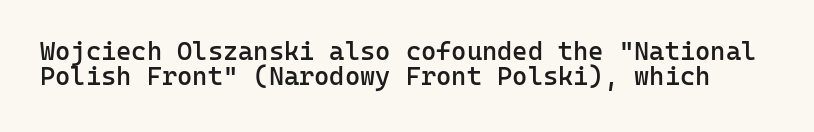
Leading is clearly below the norm, producing a dense column. The passage shown has conventional tracking throughout. Glance below the letters and you will spot only blank space. On the weight axis this lands at semibold, roughly 600. A roman cut, with each character standing at attention.
